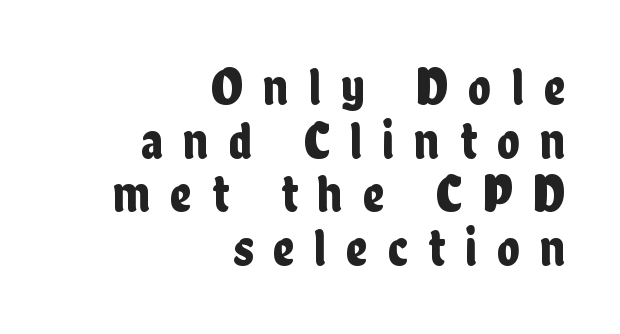
The image shows 53 px condensed sans-serif type, upright; set right-aligned, tight line spacing (1.01x), unusually wide letter spacing (+0.38 em), not underlined; low stroke contrast and a medium x-height.
